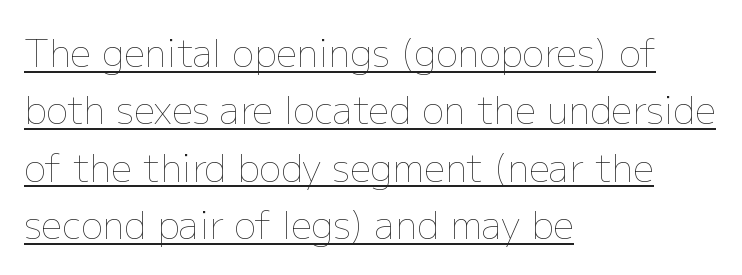
The image shows 37 px thin type, upright; set left-aligned, normal line spacing (1.55x), normal letter spacing, underlined; low stroke contrast and a medium x-height.
